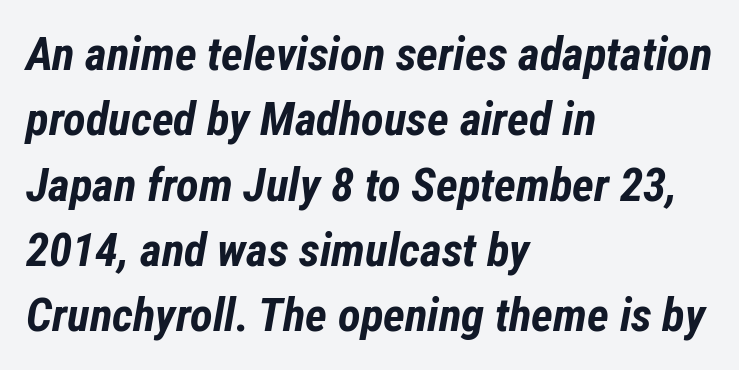
The type is set solid horizontally, with unmodified tracking. The space directly below the letters is spotless. This sample has the flowing, uneven cadence of proportional lettering. A dark, heavy texture on the line: the type is bold.
